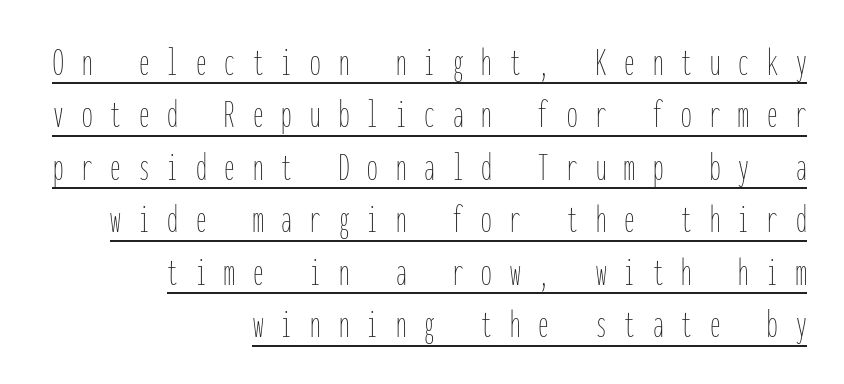
The setting favours the right margin, as signatures and pull-quotes sometimes do. Reading down the column, the eye jumps a familiar distance to each next line. The passage shown is typed in a monospace face where columns stay perfectly aligned. The letterforms sit at book weight or below. The rendered words wear a rule along their underside. The type sits square on the baseline with zero lean.
